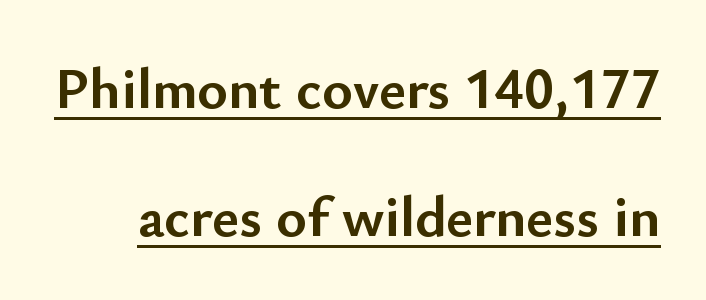
{"serif": "no", "italic": "no", "bold": "yes", "weight": "semibold", "width": "normal", "stroke_contrast": "low", "x_height": "small", "monospaced": "no", "underline": "yes", "line_spacing": "loose", "line_spacing_ratio": 2.21, "letter_spacing": "normal", "letter_spacing_em": 0.0, "glyph_px": 58}
